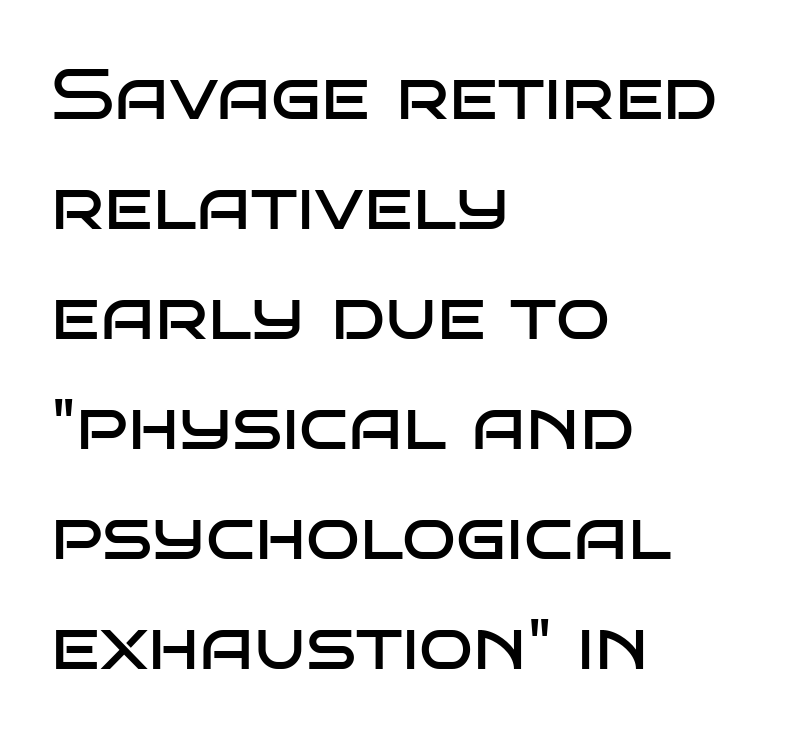
Q: Is the text bold? A: No.
Q: Is the text italic (slanted)? A: No, it is upright.
Q: Is the typeface a serif or a sans-serif typeface? A: Sans-serif.
Q: Is the text underlined? A: No.
Q: How is the paragraph aligned? A: Left-aligned.
Q: Is the spacing between letters normal or unusually wide? A: Normal.
Q: Is the spacing between lines tight, normal or loose? A: Normal.
Q: Width (condensed, normal, or wide)? A: Wide.
Q: Stroke contrast? A: Low.
Q: x-height? A: Large.
Q: Monospaced? A: No.
